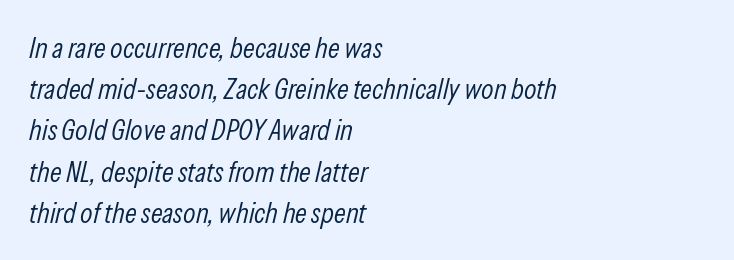
The image shows 29 px light, condensed type, italic (leaning right); set left-aligned, normal line spacing (1.42x), normal letter spacing, not underlined; low stroke contrast and a medium x-height.
